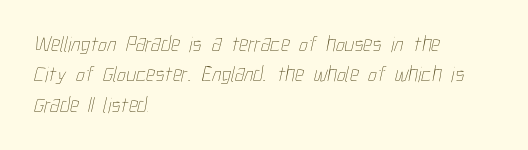
These lines sit exactly where default settings would place them. Summary of weight: not heavy and not bold. Each word holds together tightly as a unit, with standard inter-letter gaps. Anything drawn beneath the words? Only blank space. Compared with a centered layout, this one pins lines to the left instead.
